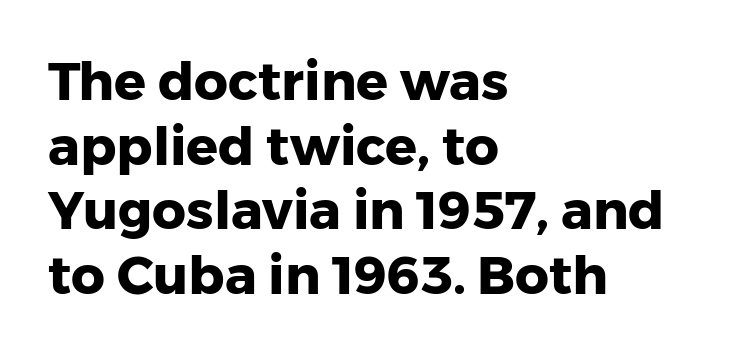
The image shows 53 px heavy sans-serif type, upright; set left-aligned, line spacing 1.22x, normal letter spacing, not underlined; low stroke contrast and a medium x-height.
